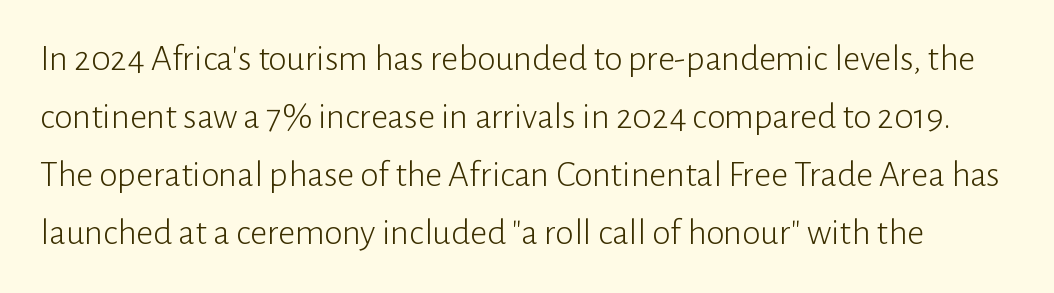
The image shows 37 px light sans-serif type, upright; set normal line spacing (1.57x), normal letter spacing, not underlined; low stroke contrast and a medium x-height.
